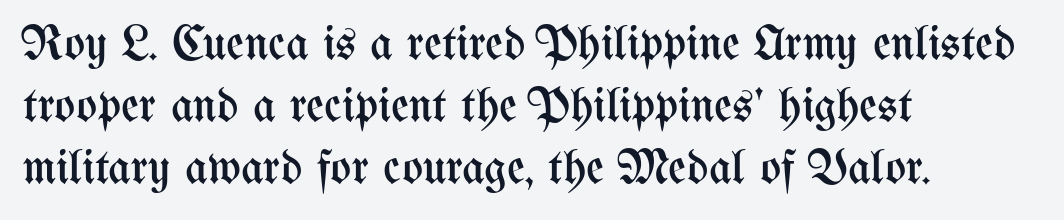
The image shows 49 px regular-weight, condensed type, upright; set left-aligned, normal line spacing (1.27x), normal letter spacing, not underlined; medium stroke contrast and a medium x-height.
